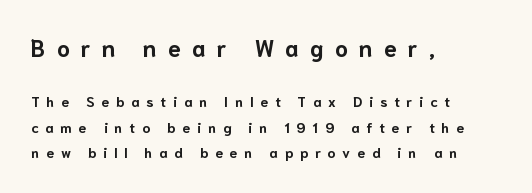
The image shows 23 px bold type, upright; set left-aligned, line spacing 1.82x, unusually wide letter spacing (+0.49 em), not underlined; the first (top) block is 1.64x larger.
